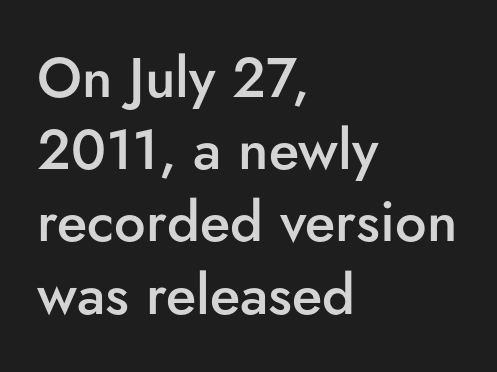
The passage is arranged the way most books set body copy — flush left. Descender tails drop into unmarked territory. One glance says typical: line gaps are just what's usual. Unlike italic type, these characters show no tilt at all. Look at the stroke-to-counter ratio: somewhat heavy, a semibold.
